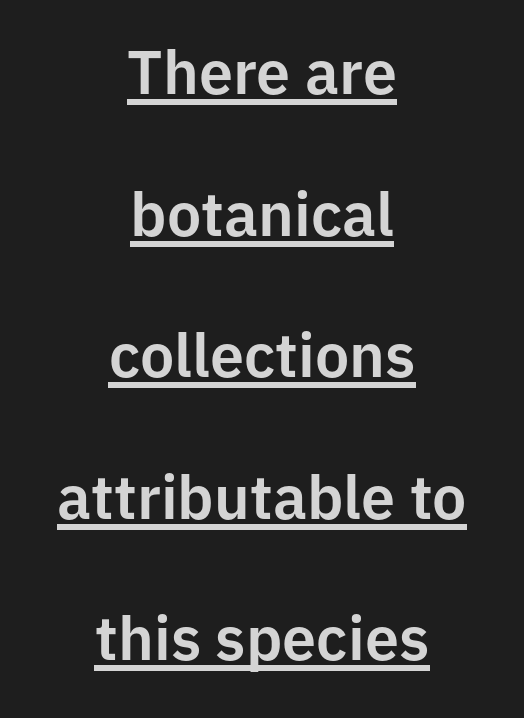
{"serif": "no", "italic": "no", "width": "normal", "stroke_contrast": "low", "x_height": "medium", "monospaced": "no", "underline": "yes", "align": "center", "line_spacing": "loose", "line_spacing_ratio": 2.32, "letter_spacing": "normal", "letter_spacing_em": 0.0, "glyph_px": 61}
